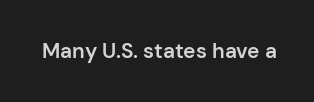
{"italic": "no", "bold": "semi", "underline": "no", "letter_spacing": "normal", "letter_spacing_em": 0.0, "glyph_px": 21}
